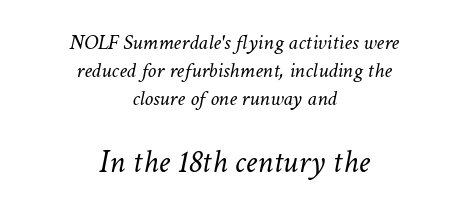
Rows of type keep a routine distance in the vertical direction. Proportional: the letters do not fall into vertical columns. Any mark beneath the type? The region is blank. Alignment: centered. Note: smaller setting up top, larger setting below.
